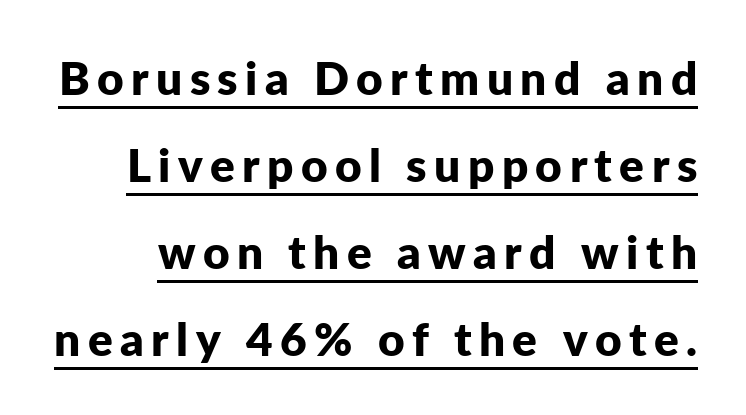
{"serif": "no", "italic": "no", "bold": "yes", "weight": "bold", "width": "normal", "stroke_contrast": "low", "x_height": "medium", "monospaced": "no", "underline": "yes", "line_spacing_ratio": 1.89, "glyph_px": 46}
